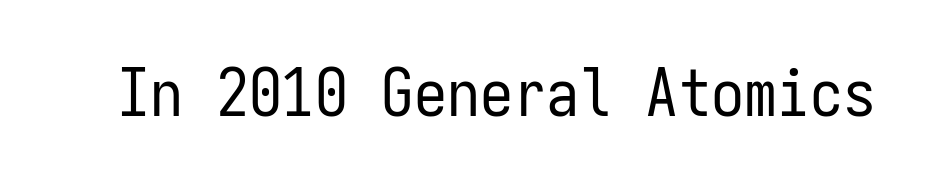
{"serif": "no", "italic": "no", "bold": "no", "weight": "regular", "width": "condensed", "stroke_contrast": "low", "x_height": "medium", "monospaced": "yes", "underline": "no", "letter_spacing": "normal", "letter_spacing_em": 0.0, "glyph_px": 66}
